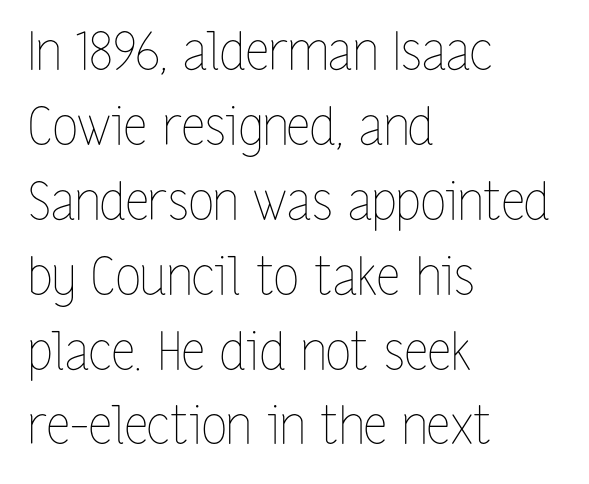
Do the characters align in a grid? No, the font is proportional. Each line starts at the same left margin while the right side varies. Just letters on the line, the space beneath them empty. The rendering keeps characters at their native spacing.
